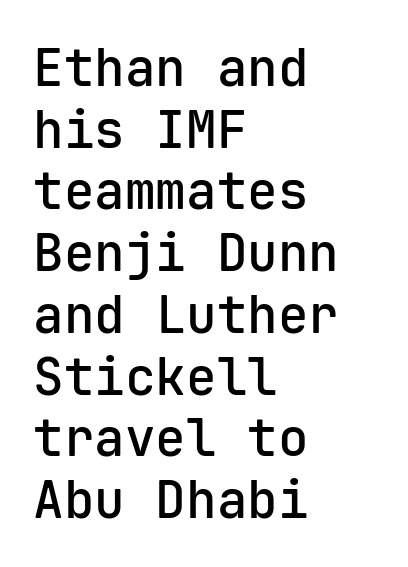
The image shows 51 px semibold sans-serif type, upright, monospaced; set left-aligned, line spacing 1.21x, normal letter spacing, not underlined; low stroke contrast and a medium x-height.
